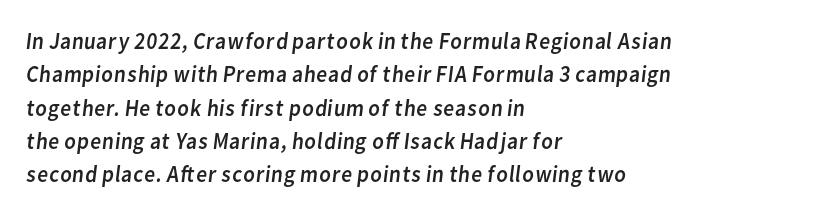
{"bold": "no", "underline": "no", "align": "left", "line_spacing": "normal", "line_spacing_ratio": 1.39, "letter_spacing": "normal", "letter_spacing_em": 0.0, "glyph_px": 24}
